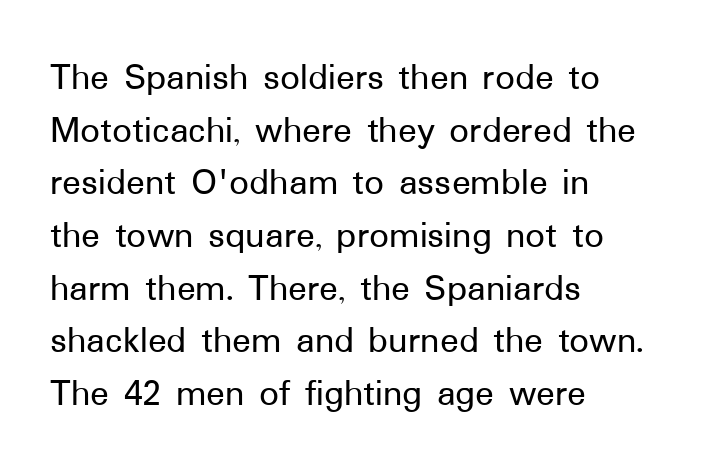
{"serif": "no", "italic": "no", "width": "normal", "stroke_contrast": "low", "x_height": "medium", "monospaced": "no", "underline": "no", "align": "left", "line_spacing": "normal", "line_spacing_ratio": 1.35, "letter_spacing": "normal", "letter_spacing_em": 0.0, "glyph_px": 39}
